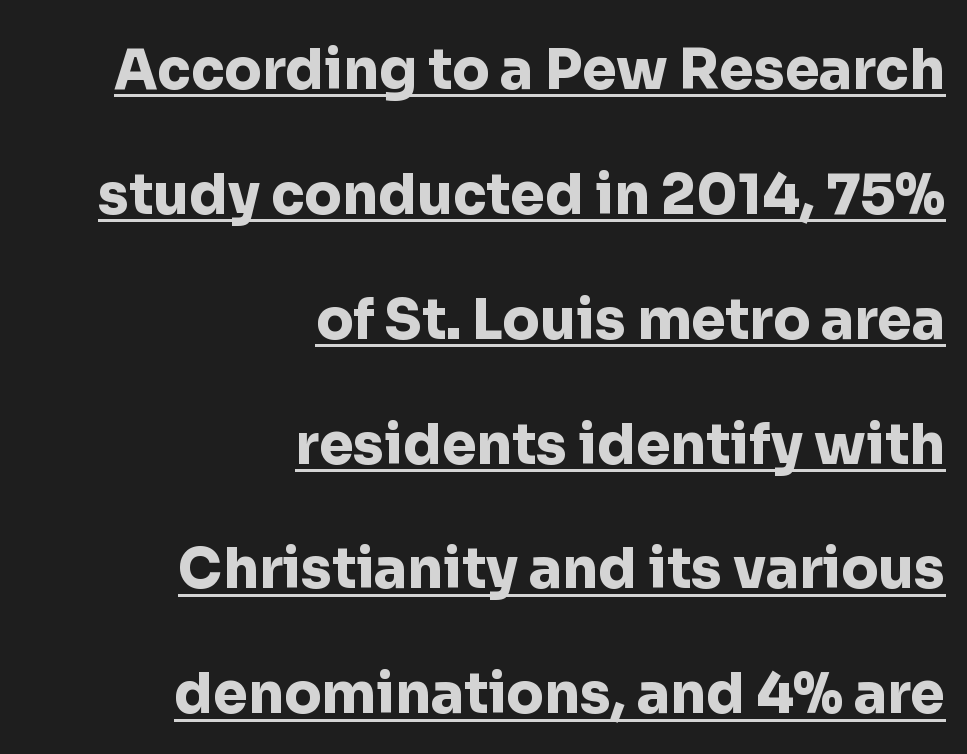
{"serif": "no", "italic": "no", "bold": "yes", "weight": "heavy", "width": "normal", "stroke_contrast": "low", "x_height": "medium", "monospaced": "no", "underline": "yes", "align": "right", "line_spacing": "loose", "line_spacing_ratio": 2.27, "letter_spacing": "normal", "letter_spacing_em": 0.0, "glyph_px": 55}
